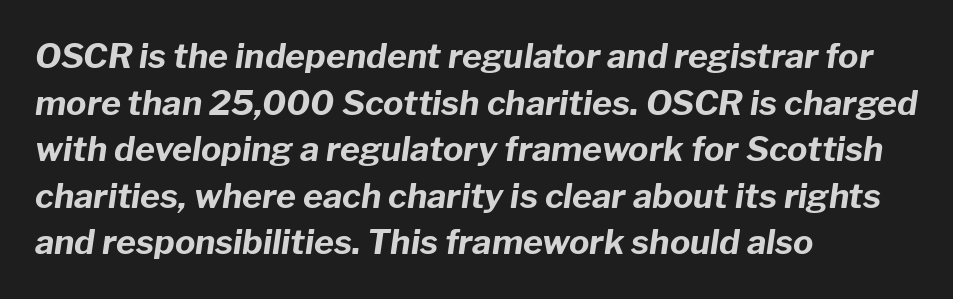
How are the letters spaced? Ordinarily, with no added tracking. One-word summary of the alignment: left. Quick note: underline off. Heavy-handed strokes throughout: this text is bold. The passage shown leans; its letterforms are oblique.
